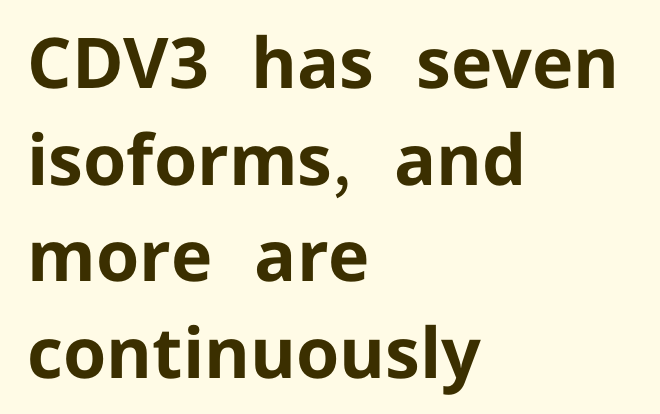
The image shows 70 px bold sans-serif type, upright; set left-aligned, normal line spacing (1.38x), normal letter spacing, not underlined; low stroke contrast and a medium x-height.
